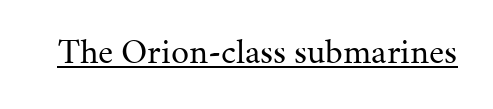
The image shows 36 px regular-weight serif type, upright; set normal letter spacing, underlined; medium stroke contrast and a medium x-height.
